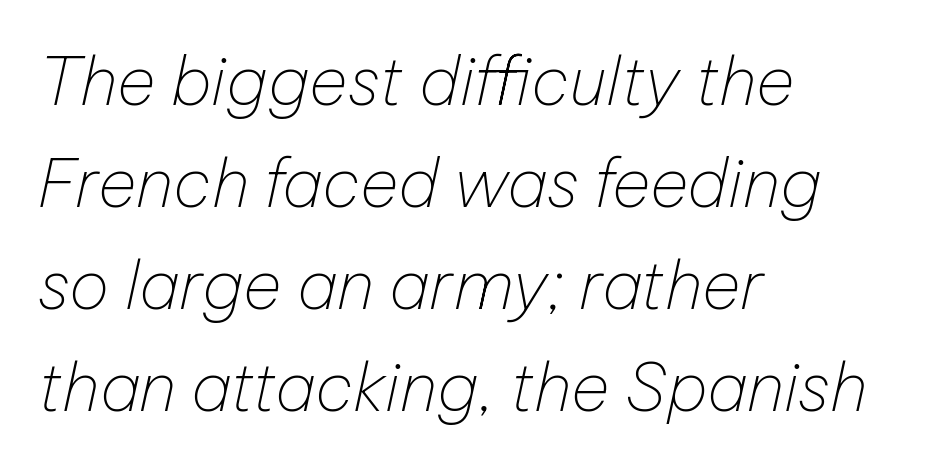
The image shows 67 px thin type, italic (leaning right); set left-aligned, normal line spacing (1.52x), normal letter spacing, not underlined; low stroke contrast and a medium x-height.
